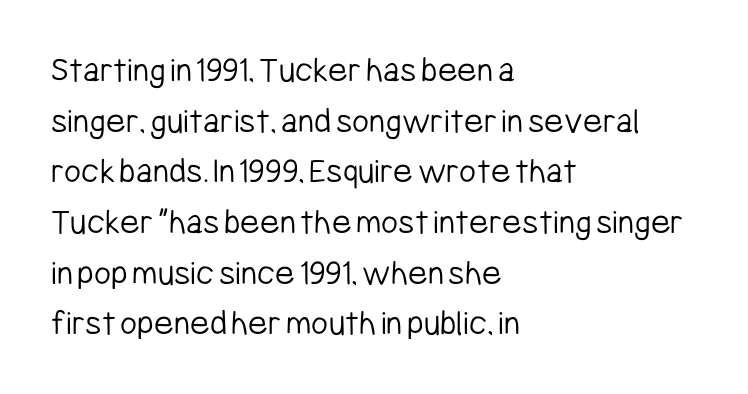
Q: Is the text bold? A: No.
Q: Is the text italic (slanted)? A: No, it is upright.
Q: Is the typeface a serif or a sans-serif typeface? A: Sans-serif.
Q: Is the text underlined? A: No.
Q: How is the paragraph aligned? A: Left-aligned.
Q: Is the spacing between letters normal or unusually wide? A: Normal.
Q: Is the spacing between lines tight, normal or loose? A: Normal.
Q: Width (condensed, normal, or wide)? A: Condensed.
Q: Stroke contrast? A: Low.
Q: x-height? A: Medium.
Q: Monospaced? A: No.
